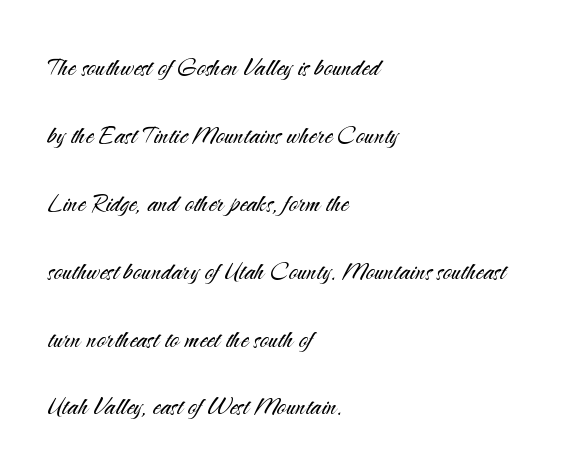
{"serif": "no", "bold": "no", "weight": "light", "width": "normal", "stroke_contrast": "medium", "x_height": "small", "monospaced": "no", "underline": "no", "align": "left", "line_spacing": "loose", "line_spacing_ratio": 2.19, "letter_spacing": "normal", "letter_spacing_em": 0.0, "glyph_px": 31}
